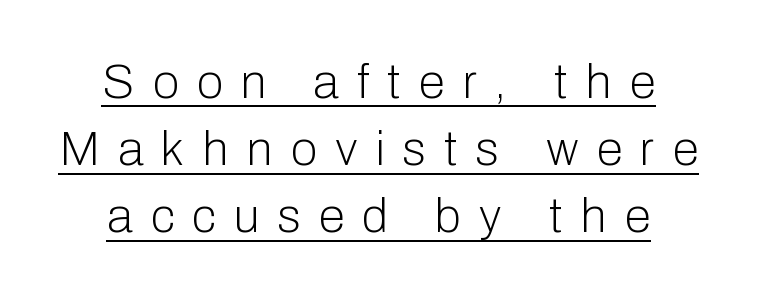
The image shows 48 px light sans-serif type, upright; set normal line spacing (1.4x), unusually wide letter spacing (+0.38 em), underlined; low stroke contrast and a medium x-height.
